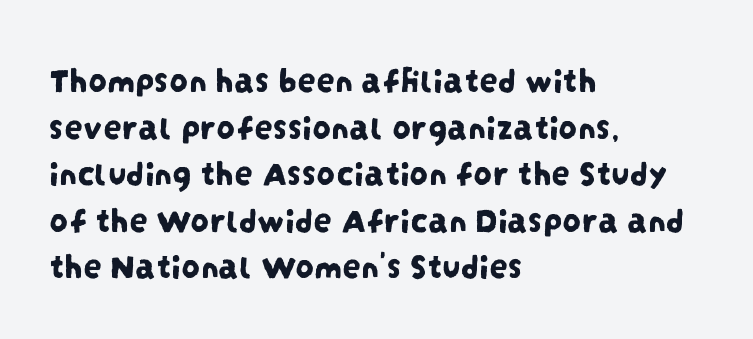
The lines are quadded left. Letter spacing: default. The vertical gap from one line to the next is medium. Examine the stroke ends and you'll find no serifs. Is this a fixed-width face? No — the glyphs have proportional, varying widths.
